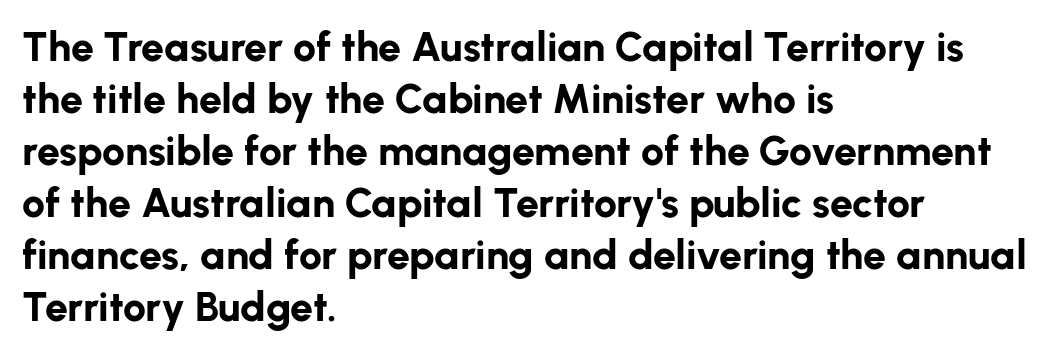
Rule under the text: the space is simply empty. Does the weight exceed regular? Yes, all the way to bold. The face used here is a sans, in the tradition of grotesques and geometrics. In terms of letterspacing, this is plain default setting. You could not count columns in this text — the font is proportionally spaced. Does the lettering tilt? It doesn't — this is upright.
